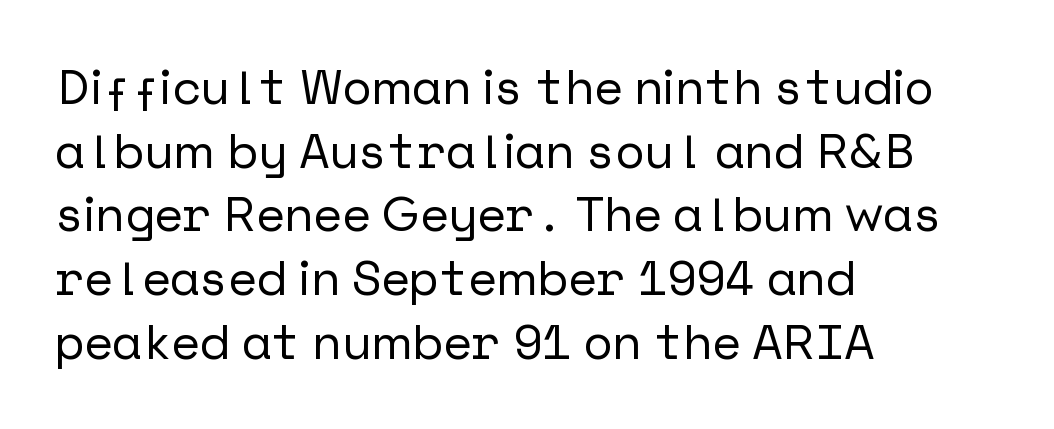
{"serif": "no", "italic": "no", "width": "normal", "stroke_contrast": "low", "x_height": "medium", "underline": "no", "align": "left", "line_spacing": "normal", "line_spacing_ratio": 1.3, "letter_spacing": "normal", "letter_spacing_em": 0.0, "glyph_px": 49}
